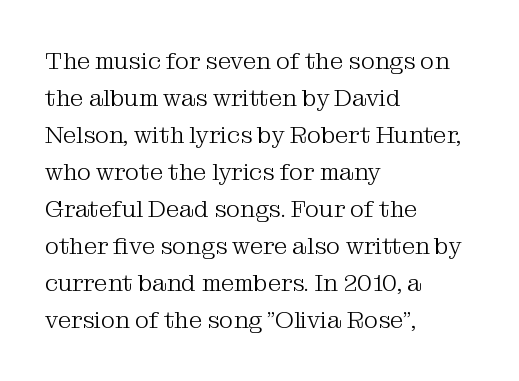
Q: Is the text bold? A: No.
Q: Is the text italic (slanted)? A: No, it is upright.
Q: Is the text underlined? A: No.
Q: How is the paragraph aligned? A: Left-aligned.
Q: Is the spacing between letters normal or unusually wide? A: Normal.
Q: Is the spacing between lines tight, normal or loose? A: Normal.
